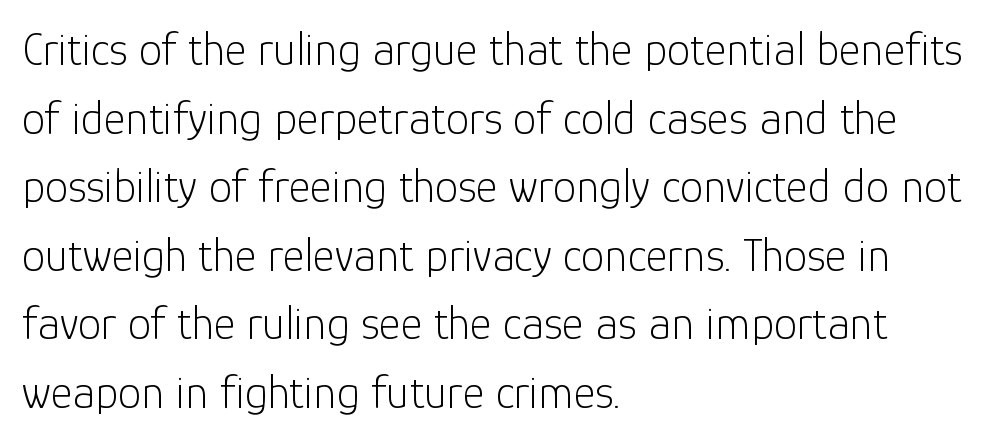
Q: Is the text bold? A: No.
Q: Is the text italic (slanted)? A: No, it is upright.
Q: Is the typeface a serif or a sans-serif typeface? A: Sans-serif.
Q: Is the text underlined? A: No.
Q: How is the paragraph aligned? A: Left-aligned.
Q: Is the spacing between letters normal or unusually wide? A: Normal.
Q: Is the spacing between lines tight, normal or loose? A: Normal.
Q: Width (condensed, normal, or wide)? A: Normal.
Q: Stroke contrast? A: Low.
Q: x-height? A: Medium.
Q: Monospaced? A: No.
